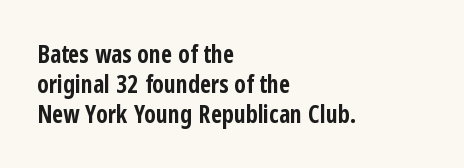
{"italic": "no", "bold": "yes", "underline": "no", "align": "left", "line_spacing_ratio": 1.24, "letter_spacing": "normal", "letter_spacing_em": 0.0, "glyph_px": 24}
